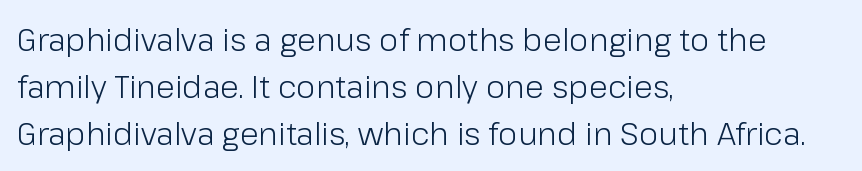
{"serif": "no", "italic": "no", "bold": "no", "weight": "light", "width": "normal", "stroke_contrast": "low", "x_height": "medium", "monospaced": "no", "underline": "no", "align": "left", "line_spacing": "normal", "line_spacing_ratio": 1.51, "letter_spacing": "normal", "letter_spacing_em": 0.0, "glyph_px": 31}
